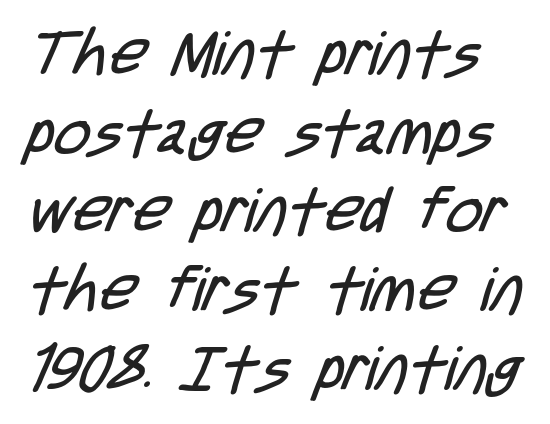
Q: Is the text bold? A: No.
Q: Is the typeface a serif or a sans-serif typeface? A: Sans-serif.
Q: Is the text underlined? A: No.
Q: How is the paragraph aligned? A: Left-aligned.
Q: Is the spacing between letters normal or unusually wide? A: Normal.
Q: Is the spacing between lines tight, normal or loose? A: Normal.
Q: Width (condensed, normal, or wide)? A: Condensed.
Q: Stroke contrast? A: Low.
Q: x-height? A: Large.
Q: Monospaced? A: No.
